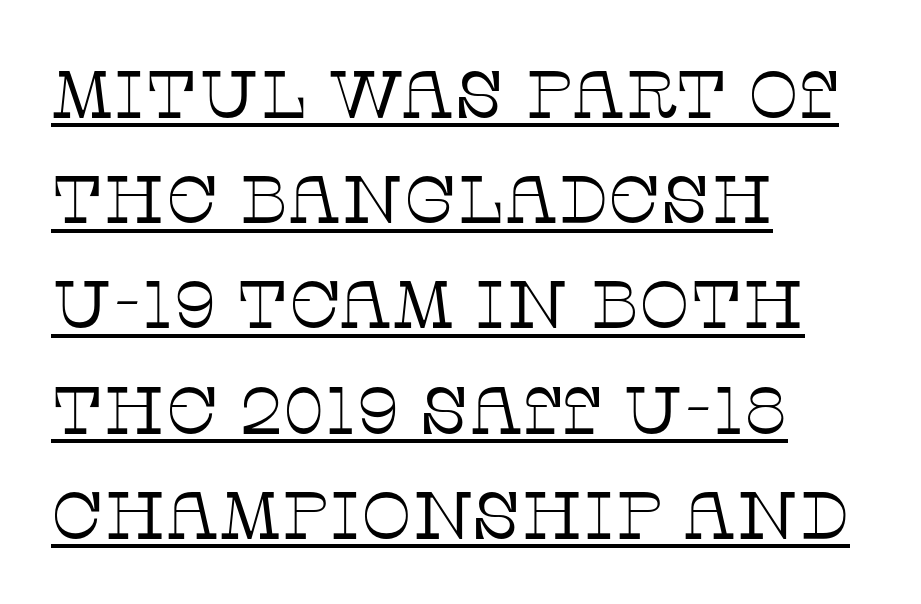
Q: Is the text bold? A: No.
Q: Is the text italic (slanted)? A: No, it is upright.
Q: Is the typeface a serif or a sans-serif typeface? A: Serif.
Q: Is the text underlined? A: Yes.
Q: How is the paragraph aligned? A: Left-aligned.
Q: Is the spacing between letters normal or unusually wide? A: Normal.
Q: Is the spacing between lines tight, normal or loose? A: Normal.
Q: Width (condensed, normal, or wide)? A: Normal.
Q: Stroke contrast? A: Low.
Q: x-height? A: Large.
Q: Monospaced? A: No.
